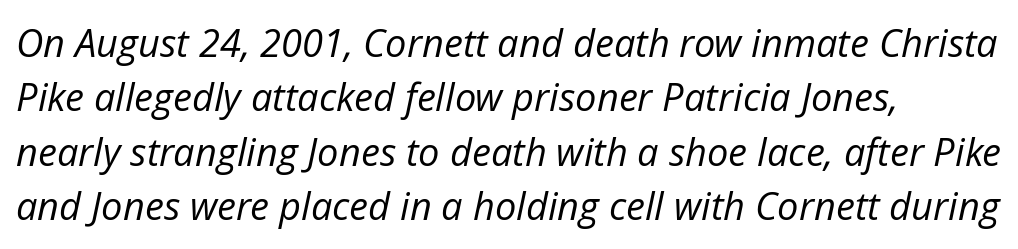
{"italic": "yes", "lean": "right", "slant_degrees": 12, "bold": "no", "weight": "regular", "width": "normal", "stroke_contrast": "low", "x_height": "medium", "monospaced": "no", "underline": "no", "align": "left", "line_spacing": "normal", "line_spacing_ratio": 1.43, "letter_spacing": "normal", "letter_spacing_em": 0.0, "glyph_px": 38}
